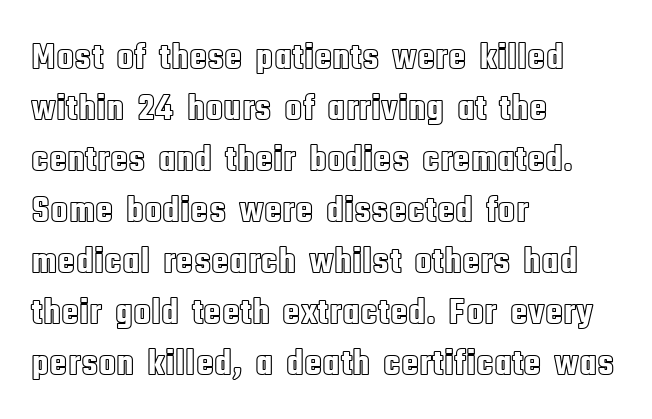
Q: Is the text italic (slanted)? A: No, it is upright.
Q: Is the text underlined? A: No.
Q: How is the paragraph aligned? A: Left-aligned.
Q: Is the spacing between letters normal or unusually wide? A: Normal.
Q: Is the spacing between lines tight, normal or loose? A: Normal.
Q: Width (condensed, normal, or wide)? A: Condensed.
Q: x-height? A: Large.
Q: Monospaced? A: No.
